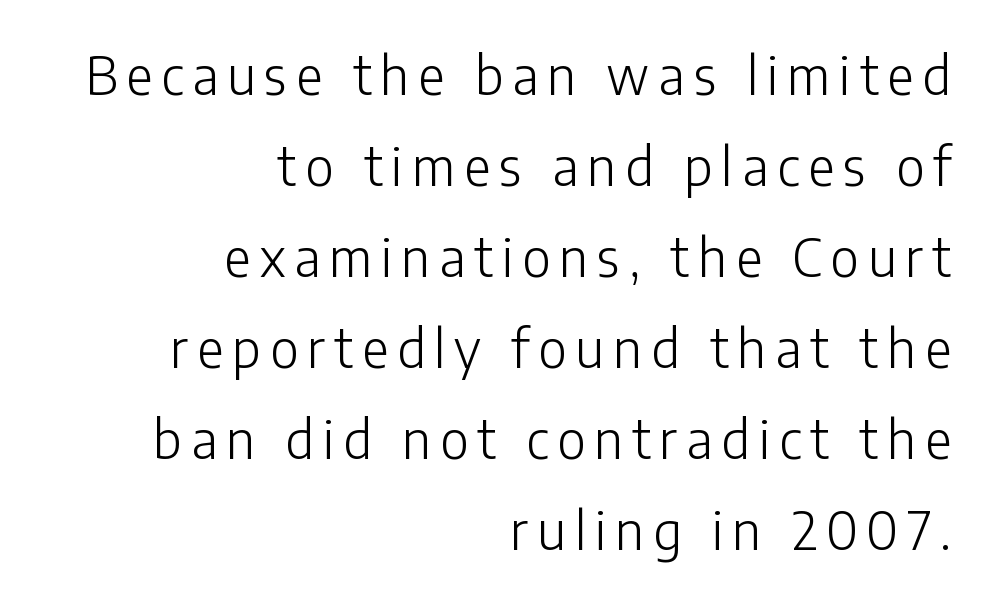
Q: Is the text bold? A: No.
Q: Is the text italic (slanted)? A: No, it is upright.
Q: Is the typeface a serif or a sans-serif typeface? A: Sans-serif.
Q: Is the text underlined? A: No.
Q: How is the paragraph aligned? A: Right-aligned.
Q: Width (condensed, normal, or wide)? A: Normal.
Q: Stroke contrast? A: Low.
Q: x-height? A: Medium.
Q: Monospaced? A: No.
